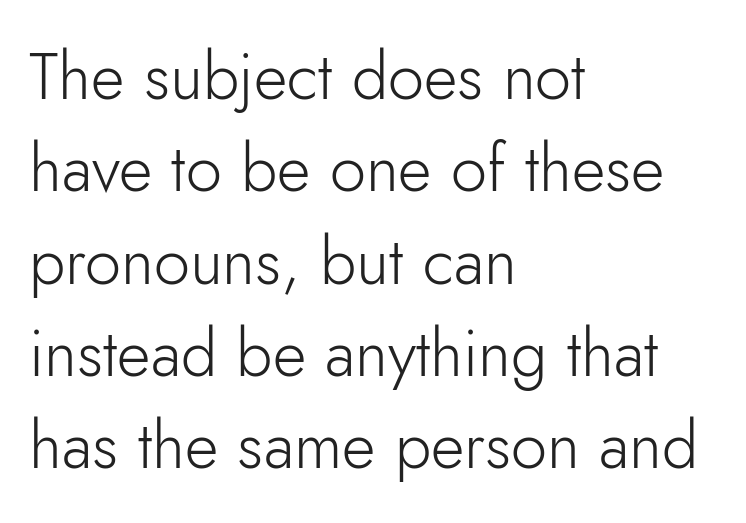
Q: Is the text bold? A: No.
Q: Is the text italic (slanted)? A: No, it is upright.
Q: Is the typeface a serif or a sans-serif typeface? A: Sans-serif.
Q: Is the text underlined? A: No.
Q: How is the paragraph aligned? A: Left-aligned.
Q: Is the spacing between letters normal or unusually wide? A: Normal.
Q: Is the spacing between lines tight, normal or loose? A: Normal.
Q: Width (condensed, normal, or wide)? A: Normal.
Q: Stroke contrast? A: Low.
Q: x-height? A: Small.
Q: Monospaced? A: No.
